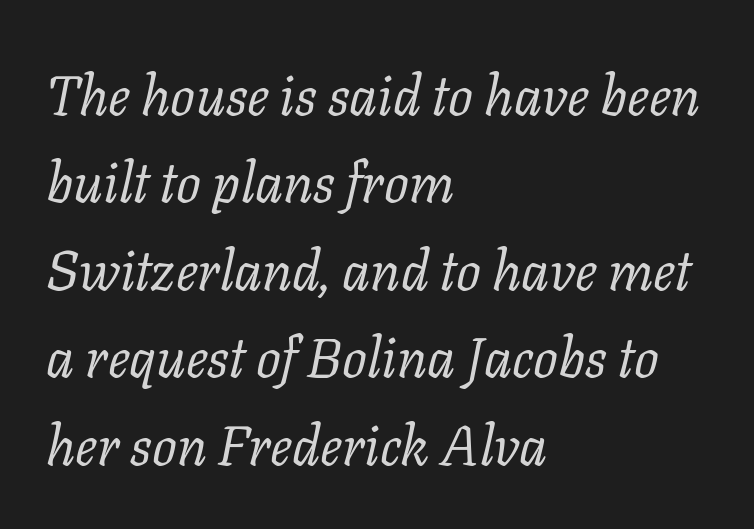
{"serif": "yes", "italic": "yes", "lean": "right", "slant_degrees": 11, "bold": "no", "weight": "regular", "width": "normal", "stroke_contrast": "low", "x_height": "medium", "monospaced": "no", "underline": "no", "align": "left", "line_spacing": "normal", "line_spacing_ratio": 1.59, "letter_spacing": "normal", "letter_spacing_em": 0.0, "glyph_px": 55}
